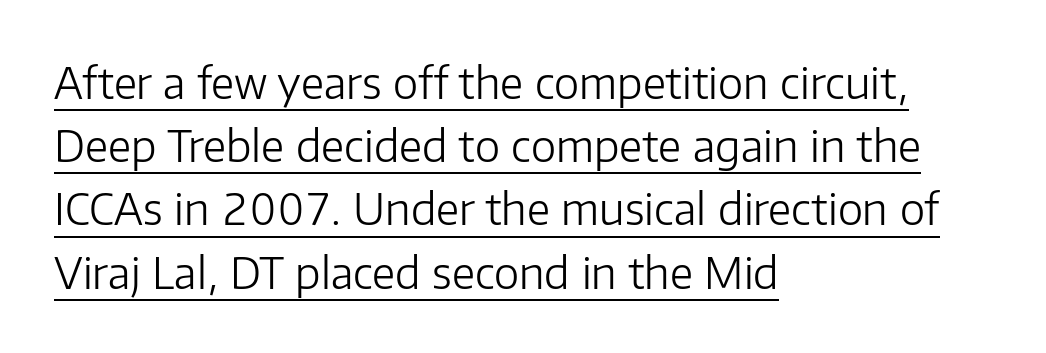
Q: Is the text bold? A: No.
Q: Is the text italic (slanted)? A: No, it is upright.
Q: Is the typeface a serif or a sans-serif typeface? A: Sans-serif.
Q: Is the text underlined? A: Yes.
Q: How is the paragraph aligned? A: Left-aligned.
Q: Is the spacing between letters normal or unusually wide? A: Normal.
Q: Is the spacing between lines tight, normal or loose? A: Normal.
Q: Width (condensed, normal, or wide)? A: Normal.
Q: Stroke contrast? A: Low.
Q: x-height? A: Medium.
Q: Monospaced? A: No.
